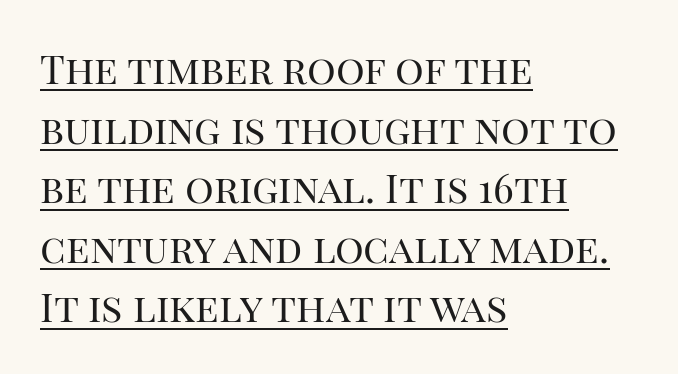
Q: Is the text bold? A: No.
Q: Is the text italic (slanted)? A: No, it is upright.
Q: Is the typeface a serif or a sans-serif typeface? A: Serif.
Q: Is the text underlined? A: Yes.
Q: How is the paragraph aligned? A: Left-aligned.
Q: Is the spacing between letters normal or unusually wide? A: Normal.
Q: Is the spacing between lines tight, normal or loose? A: Normal.
Q: Width (condensed, normal, or wide)? A: Normal.
Q: Stroke contrast? A: High.
Q: x-height? A: Large.
Q: Monospaced? A: No.
